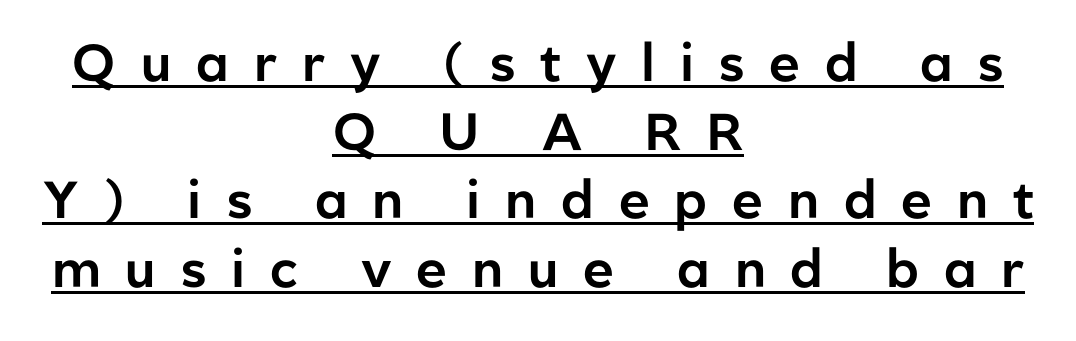
{"serif": "no", "italic": "no", "width": "normal", "stroke_contrast": "low", "x_height": "medium", "monospaced": "no", "underline": "yes", "align": "center", "line_spacing": "normal", "line_spacing_ratio": 1.32, "letter_spacing": "wide", "letter_spacing_em": 0.48, "glyph_px": 52}
